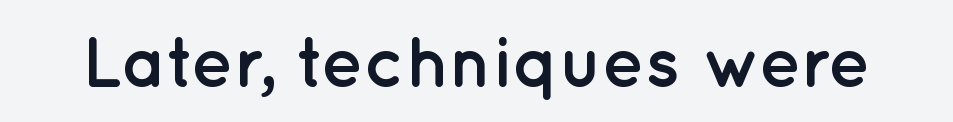
Q: Is the text bold? A: Yes.
Q: Is the text italic (slanted)? A: No, it is upright.
Q: Is the typeface a serif or a sans-serif typeface? A: Sans-serif.
Q: Is the text underlined? A: No.
Q: Is the spacing between letters normal or unusually wide? A: Normal.
Q: Width (condensed, normal, or wide)? A: Normal.
Q: Stroke contrast? A: Low.
Q: x-height? A: Medium.
Q: Monospaced? A: No.
